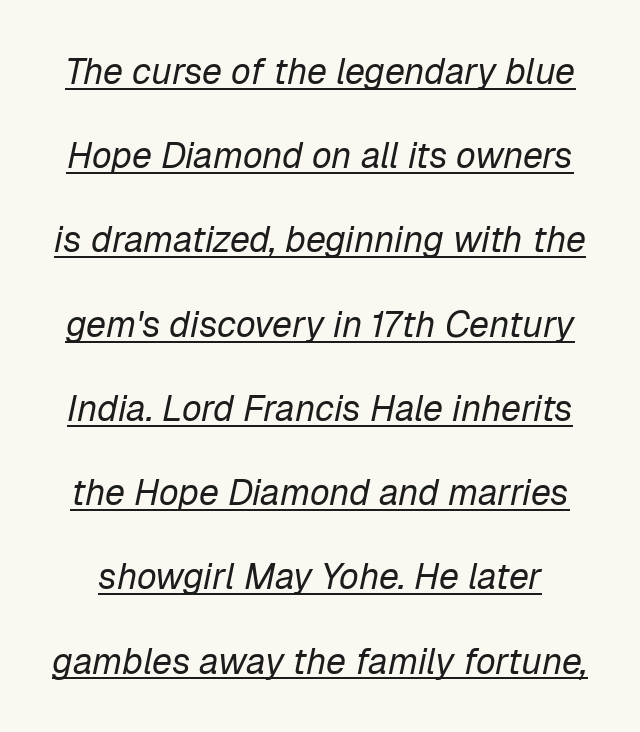
One glance says open: line gaps are wider than usual. Caption: face not bold, strokes unweighted. The typography opts for an oblique posture over an upright one. Words appear dense and cohesive because spacing is normal. Varying glyph widths throughout — classic text-font behaviour. This rendering features underlined lettering.
